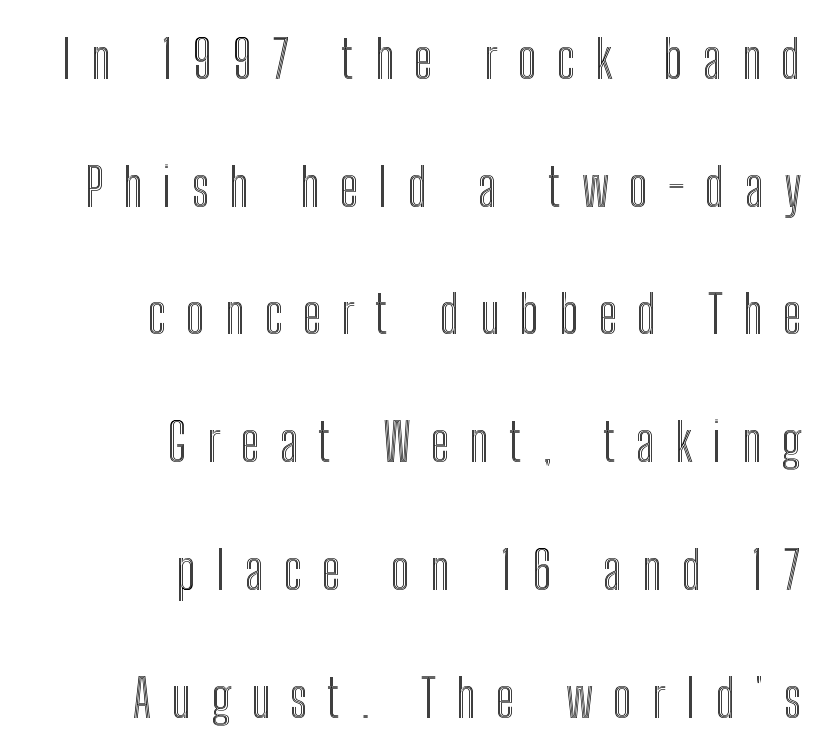
The image shows 53 px condensed type, upright; set right-aligned, loose line spacing (2.41x), unusually wide letter spacing (+0.38 em), not underlined; a medium x-height.
